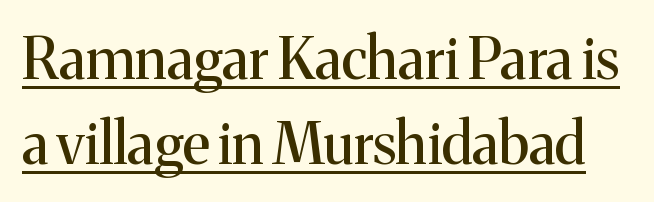
Between one letter and the next there's only the usual sliver of space. Decoration check: the copy is underlined. The lettering stays uniformly vertical, giving the passage a roman look. The vertical gap from one line to the next is medium. The letters advance in unequal steps, a hallmark of proportional type.
